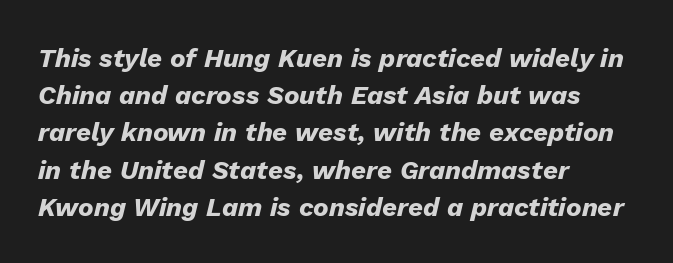
The image shows 26 px bold type, italic (leaning right); set left-aligned, normal line spacing (1.43x), normal letter spacing, not underlined.
